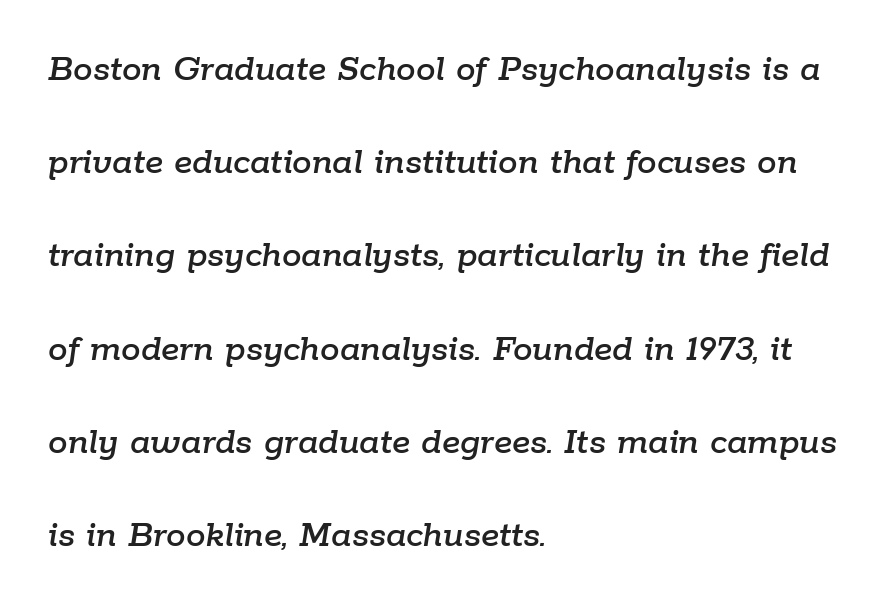
The image shows 39 px text type, italic (leaning right); set left-aligned, loose line spacing (2.39x), normal letter spacing, not underlined; low stroke contrast and a medium x-height.
